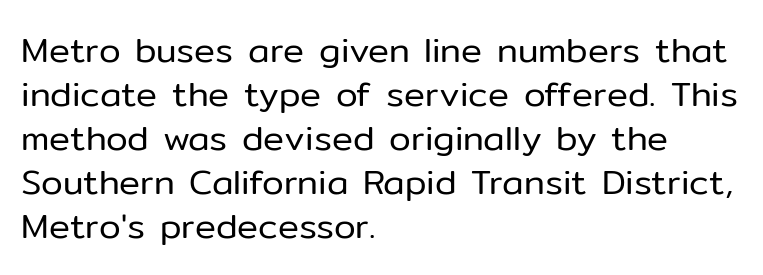
{"serif": "no", "italic": "no", "bold": "no", "weight": "regular", "width": "normal", "stroke_contrast": "low", "x_height": "medium", "monospaced": "no", "underline": "no", "align": "left", "line_spacing": "normal", "line_spacing_ratio": 1.26, "letter_spacing": "normal", "letter_spacing_em": 0.0, "glyph_px": 35}
